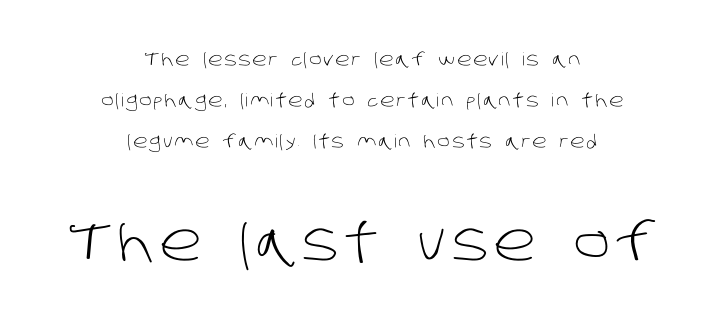
{"serif": "no", "bold": "no", "weight": "light", "width": "normal", "stroke_contrast": "low", "x_height": "large", "monospaced": "no", "underline": "no", "align": "center", "line_spacing": "loose", "line_spacing_ratio": 2.29, "larger_block": "second", "size_ratio": 2.94, "glyph_px": 53}
